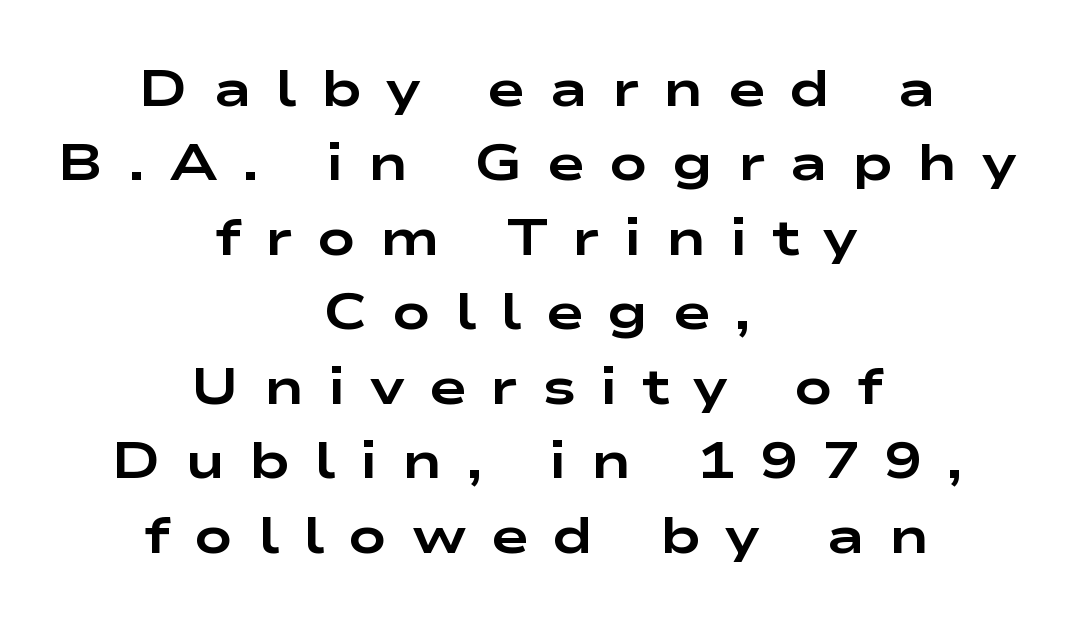
Leftover space on each line is divided equally before and after the words. Someone cranked the tracking dial way up on this one. Unmarked baselines from the first word to the last. The rendering uses a moderate line-height, typical for paragraphs.
